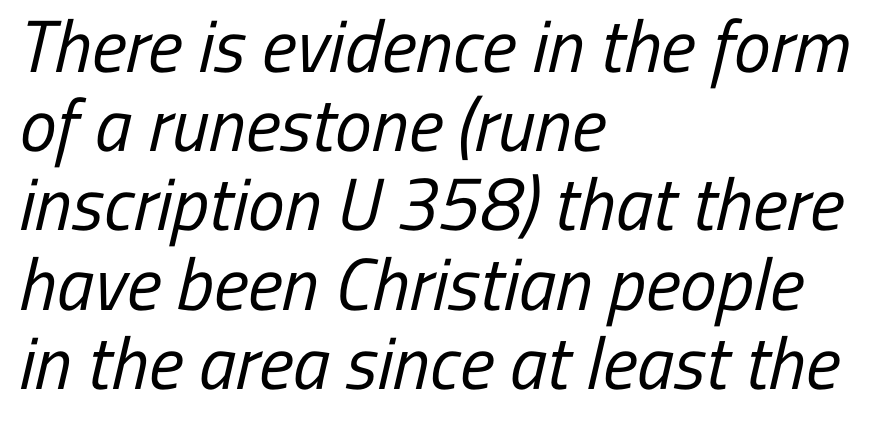
{"serif": "no", "bold": "no", "weight": "regular", "width": "condensed", "stroke_contrast": "low", "x_height": "medium", "monospaced": "no", "underline": "no", "align": "left", "line_spacing": "tight", "line_spacing_ratio": 1.07, "letter_spacing": "normal", "letter_spacing_em": 0.0, "glyph_px": 74}
